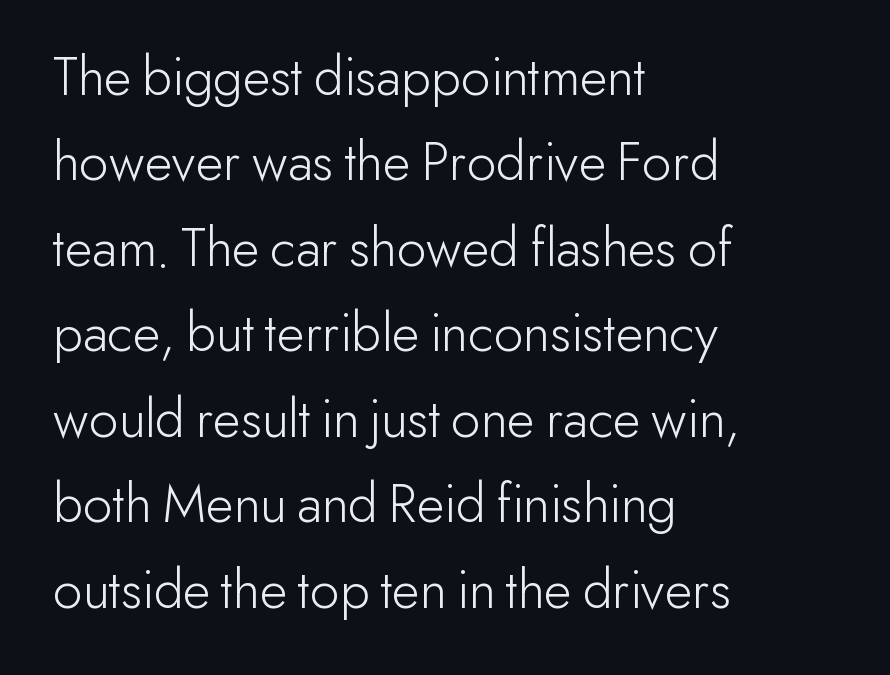
The image shows 57 px light sans-serif type, upright; set left-aligned, normal line spacing (1.5x), normal letter spacing, not underlined; low stroke contrast and a small x-height.
